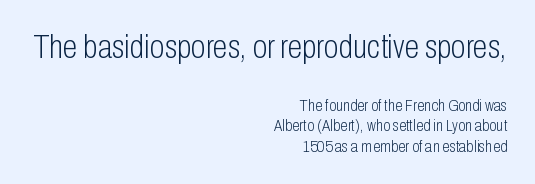
The image shows 34 px light, condensed sans-serif type, upright; set right-aligned, line spacing 1.2x, normal letter spacing, not underlined; the first (top) block is 2.0x larger; low stroke contrast and a medium x-height.
